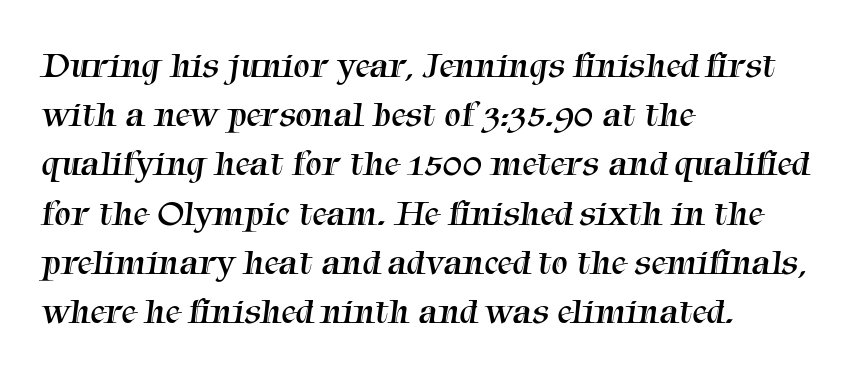
Honestly, the letter spacing is just normal — you wouldn't notice it. Any mark beneath the type? The region is blank. Stroke thickness stays within the range of a standard reading face or lighter. Unlike a clean sans, this face finishes its strokes with serifs. Leading matches the norm, producing a regular column.
